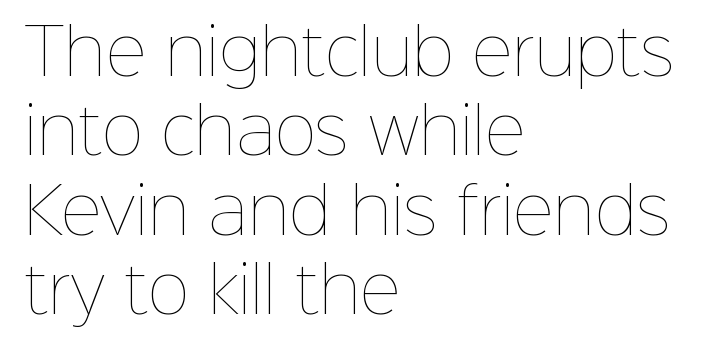
In terms of posture, this sample is upright. Each word holds together tightly as a unit, with standard inter-letter gaps. The passage is arranged the way most books set body copy — flush left. The font is comparable to plain body text, perhaps lighter. Successive baselines arrive at the customary interval.
